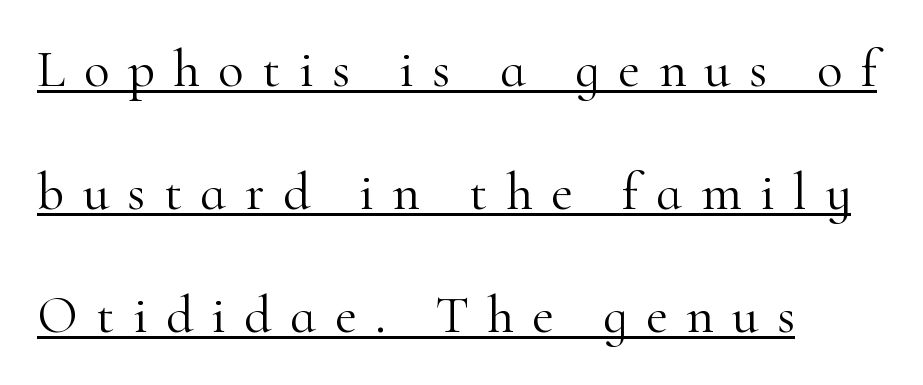
Q: Is the text bold? A: No.
Q: Is the text italic (slanted)? A: No, it is upright.
Q: Is the typeface a serif or a sans-serif typeface? A: Serif.
Q: Is the text underlined? A: Yes.
Q: How is the paragraph aligned? A: Left-aligned.
Q: Is the spacing between letters normal or unusually wide? A: Unusually wide.
Q: Is the spacing between lines tight, normal or loose? A: Loose.
Q: Width (condensed, normal, or wide)? A: Normal.
Q: Stroke contrast? A: High.
Q: x-height? A: Small.
Q: Monospaced? A: No.
